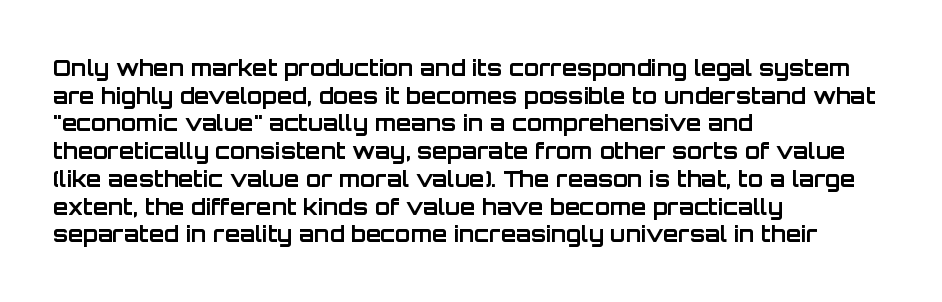
{"italic": "no", "bold": "yes", "underline": "no", "align": "left", "line_spacing": "normal", "line_spacing_ratio": 1.26, "letter_spacing": "normal", "letter_spacing_em": 0.0, "glyph_px": 22}
